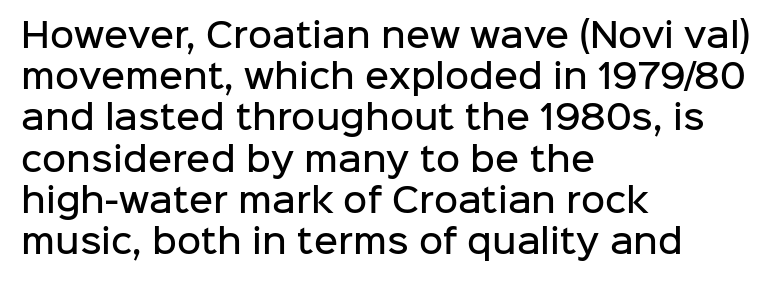
Alignment: flush left. The rows are spaced the way most documents space them. You can tell from the bare stems that sans-serif type was used. Is there any slant? The stems are plumb. The glyphs have the mass of a demibold cut, below bold.
